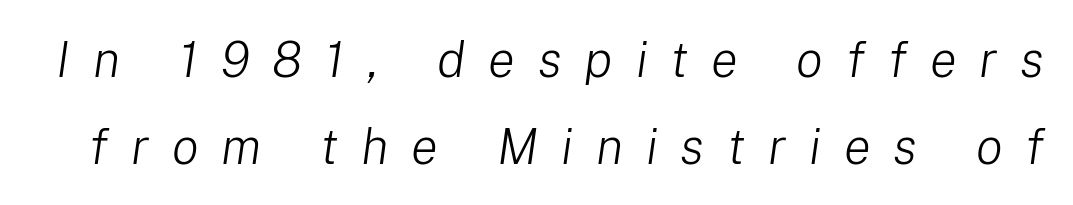
This rendering widens character spacing well past its baseline value. Nobody drew a line under any word here. Proportional: the letters do not fall into vertical columns. The axis of the letterforms is tilted away from vertical. Stems and bowls with no extra thickness — not bold.
